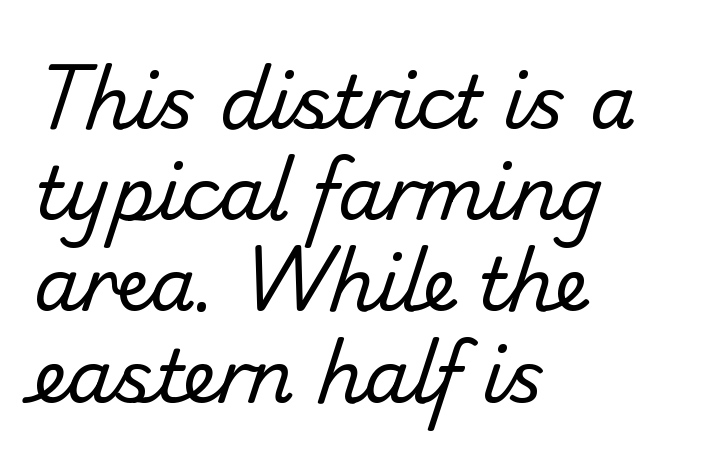
Q: Is the text bold? A: No.
Q: Is the typeface a serif or a sans-serif typeface? A: Sans-serif.
Q: Is the text underlined? A: No.
Q: How is the paragraph aligned? A: Left-aligned.
Q: Is the spacing between letters normal or unusually wide? A: Normal.
Q: Is the spacing between lines tight, normal or loose? A: Normal.
Q: Width (condensed, normal, or wide)? A: Normal.
Q: Stroke contrast? A: Low.
Q: x-height? A: Small.
Q: Monospaced? A: No.
